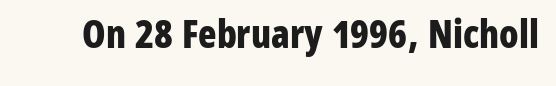
Q: Is the text bold? A: Yes.
Q: Is the text italic (slanted)? A: No, it is upright.
Q: Is the typeface a serif or a sans-serif typeface? A: Sans-serif.
Q: Is the text underlined? A: No.
Q: Is the spacing between letters normal or unusually wide? A: Normal.
Q: Width (condensed, normal, or wide)? A: Condensed.
Q: Stroke contrast? A: Low.
Q: x-height? A: Medium.
Q: Monospaced? A: No.
